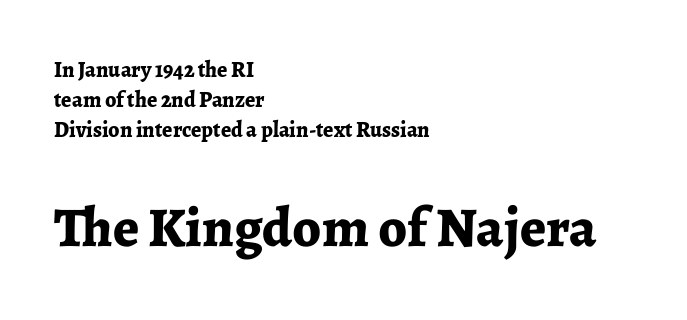
The image shows 56 px bold serif type, upright; set left-aligned, normal line spacing (1.36x), normal letter spacing, not underlined; the second (bottom) block is 2.55x larger; low stroke contrast and a medium x-height.
